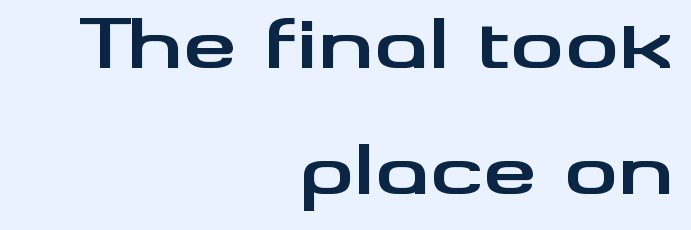
The image shows 68 px bold, wide sans-serif type, upright; set right-aligned, line spacing 1.86x, normal letter spacing, not underlined; medium stroke contrast and a small x-height.
